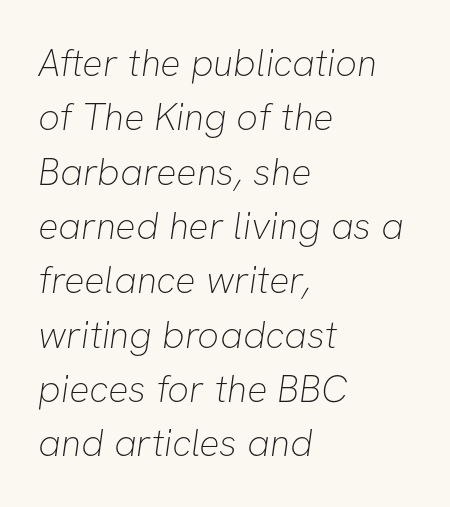
The image shows 38 px thin sans-serif type; set left-aligned, normal line spacing (1.43x), normal letter spacing, not underlined; low stroke contrast and a medium x-height.
